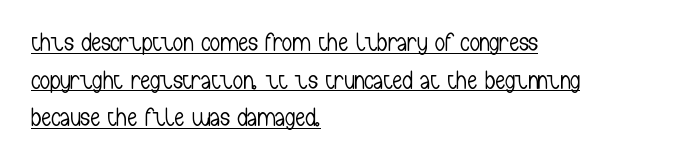
Notice how the stems are strictly vertical — no italics here. Weight: regular or lighter. The ragged edge is on the right, which tells us the setting is flush left. The rendered words wear a rule along their underside. Caption: standard tracking, unaltered. Notice how descenders clear the ascenders below comfortably — that's standard leading.
